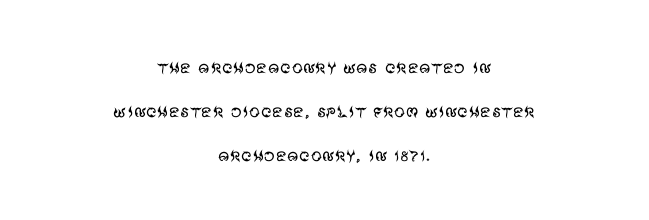
The lines are spread far apart with generous leading. The typesetting does not lean heavy: it is not bold. The string is rendered with underlining switched off. Rendered with straight, roman letterforms. The rag falls on both sides of this text block equally. Does extra space separate the letters? No, they use regular spacing.
